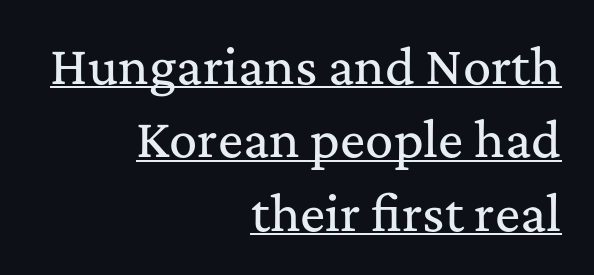
Underline: present. The letters advance in unequal steps, a hallmark of proportional type. Does the lettering tilt? It doesn't — this is upright. The designer left line spacing at the default. A student would call this right alignment; a typographer would say flush right, rag left.
